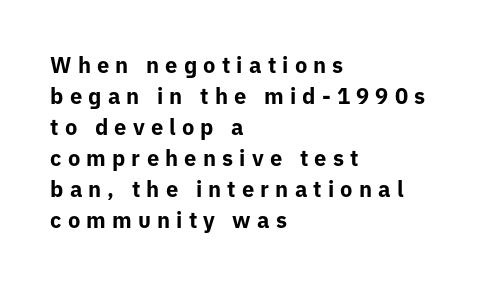
The image shows 22 px bold type, upright; set left-aligned, normal line spacing (1.41x), unusually wide letter spacing (+0.28 em), not underlined.
